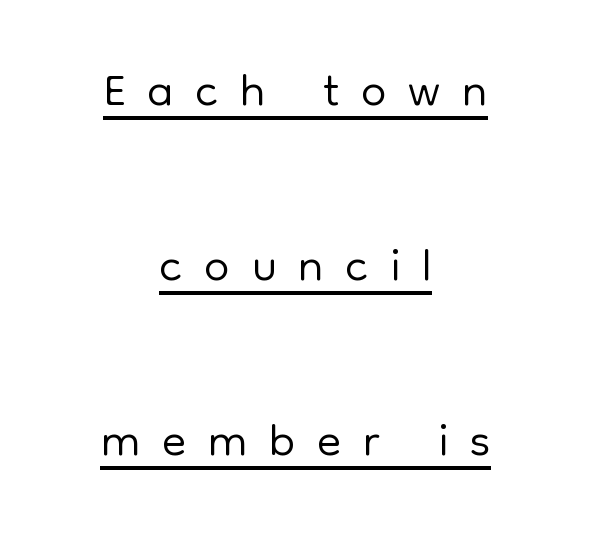
{"serif": "no", "italic": "no", "bold": "no", "weight": "light", "width": "normal", "stroke_contrast": "low", "x_height": "medium", "monospaced": "no", "underline": "yes", "align": "center", "line_spacing": "loose", "line_spacing_ratio": 2.43, "letter_spacing": "wide", "letter_spacing_em": 0.3, "glyph_px": 72}
